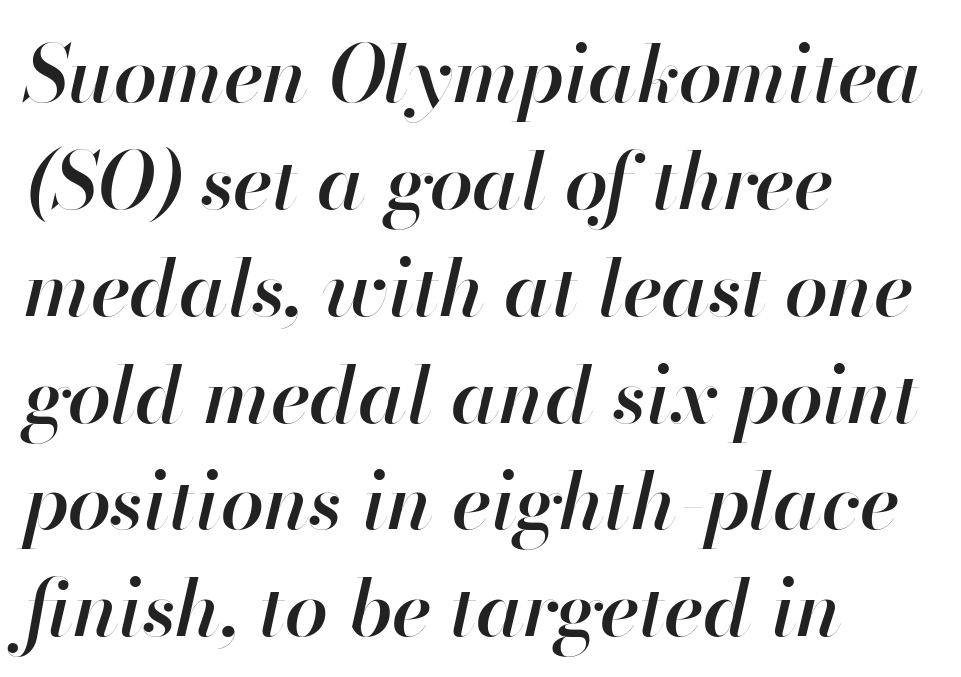
Semibold letterforms, between regular and bold. Each letter keeps its own natural width here, so spacing adapts to shape. The passage is arranged the way most books set body copy — flush left. There's an unmistakable incline to the writing here. Words float on clear page, feet unadorned. Vertically, the passage feels balanced, rows spaced as you'd expect.
